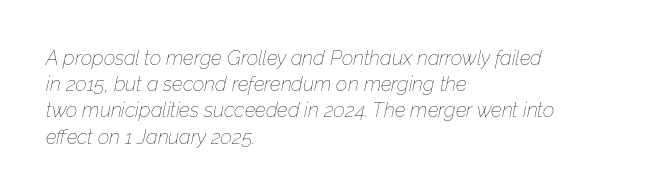
The face used here is rendered with its standard letterfit. Is the type heavy? It reads as light-to-regular instead. Clear beneath every line of the passage. The compositor pushed each line to the left boundary. Each new line begins a customary step beneath the previous one. There's an unmistakable incline to the writing here.
